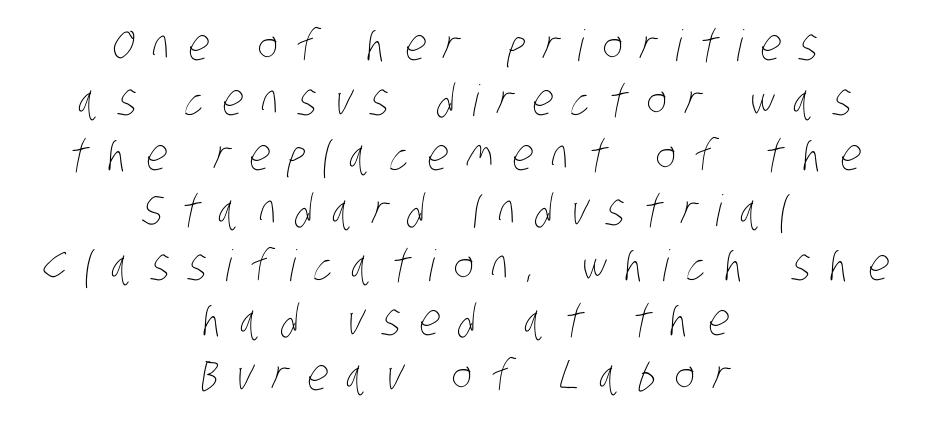
Descender tails drop into unmarked territory. Compared with typical body copy, the letter spacing here is much looser. Reading down the block, each line starts at a different indent, mirrored at its end. A typesetter would call this proportional, since set widths differ per character.
